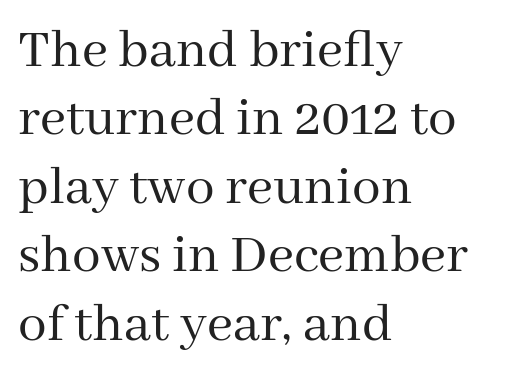
Q: Is the text bold? A: No.
Q: Is the text italic (slanted)? A: No, it is upright.
Q: Is the typeface a serif or a sans-serif typeface? A: Serif.
Q: Is the text underlined? A: No.
Q: How is the paragraph aligned? A: Left-aligned.
Q: Is the spacing between letters normal or unusually wide? A: Normal.
Q: Width (condensed, normal, or wide)? A: Normal.
Q: Stroke contrast? A: Medium.
Q: x-height? A: Medium.
Q: Monospaced? A: No.
